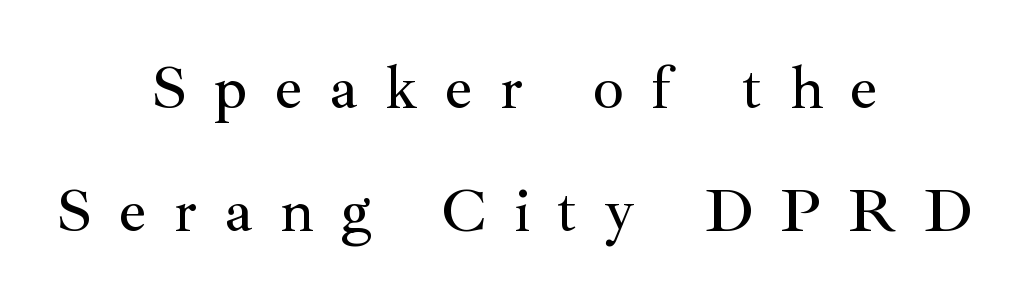
The rendering uses natural spacing where letterforms have individual widths. How would I describe the line gaps? Wide and relaxed. Do the letters lean? They stand straight. This rendering features lettering with no underline.
